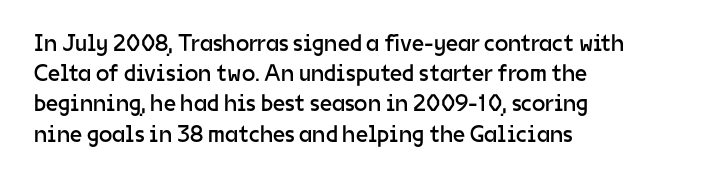
The weight would be labelled regular, book, light, or lighter still. Every stem runs plumb, perpendicular to the baseline. Descender tails drop into unmarked territory. One glance says typical: line gaps are just what's usual.
